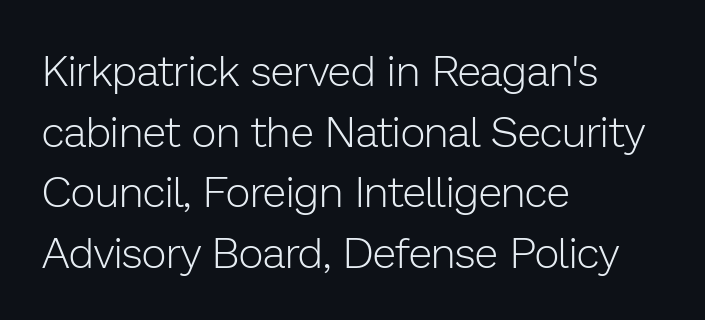
The image shows 43 px light sans-serif type, upright; set left-aligned, normal line spacing (1.41x), normal letter spacing, not underlined; low stroke contrast and a medium x-height.
